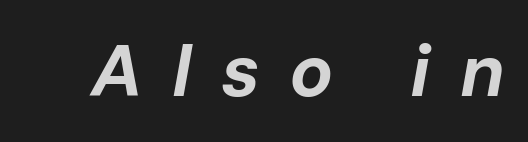
Strokes here are thick enough to call this a true bold. Proportional: the letters do not fall into vertical columns. The string is rendered with underlining switched off. Characters are canted at an angle relative to the baseline's perpendicular. Caption: expanded tracking, letters set apart.
